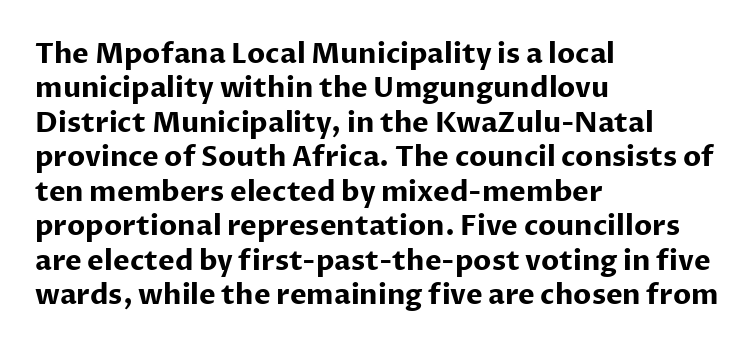
Look at the stroke-to-counter ratio: heavy, a bold. One-word summary of the alignment: left. Is the letter spacing exaggerated? No — it looks like the ordinary default. Look at the bottom of the vertical strokes: they stop flat, with no serifs.
